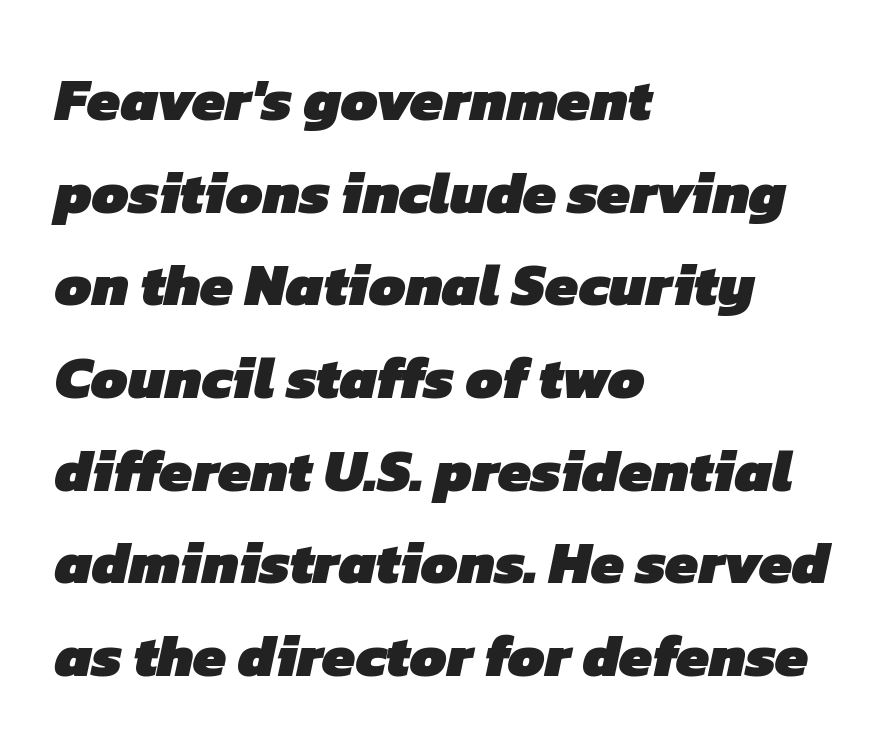
Where is the straight margin? On the left. Each letter keeps its own natural width here, so spacing adapts to shape. Honestly, the letter spacing is just normal — you wouldn't notice it. A clean baseline with only descenders dipping below it.
